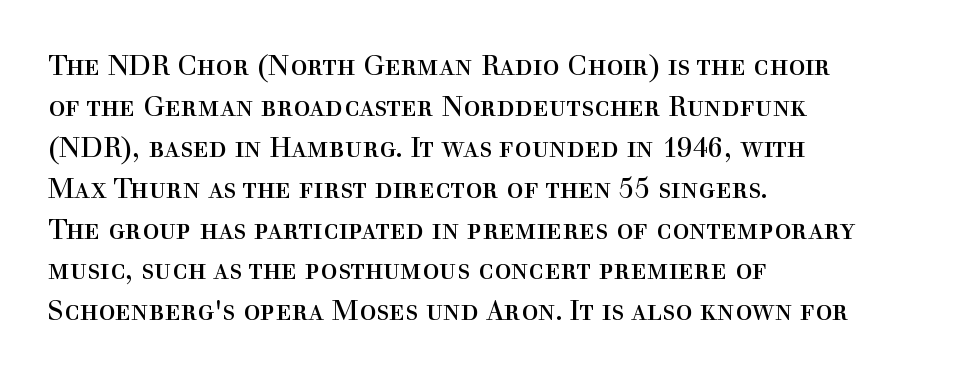
The image shows 28 px regular-weight serif type, upright; set left-aligned, normal line spacing (1.46x), normal letter spacing, not underlined; a medium x-height.
